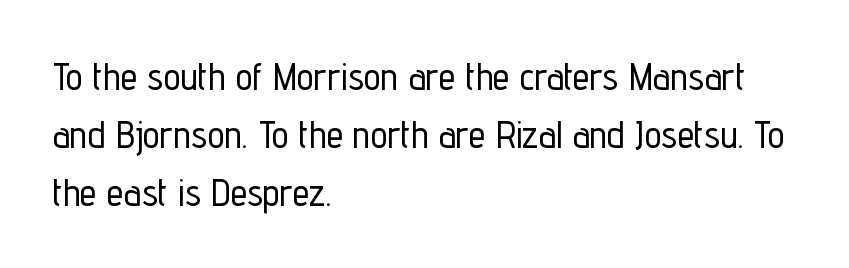
The image shows 38 px condensed sans-serif type, upright; set left-aligned, normal line spacing (1.52x), normal letter spacing, not underlined; low stroke contrast and a medium x-height.
